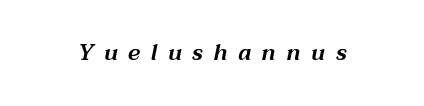
Q: Is the text italic (slanted)? A: Yes, it leans right by about 12 degrees.
Q: Is the text underlined? A: No.
Q: Is the spacing between letters normal or unusually wide? A: Unusually wide.
